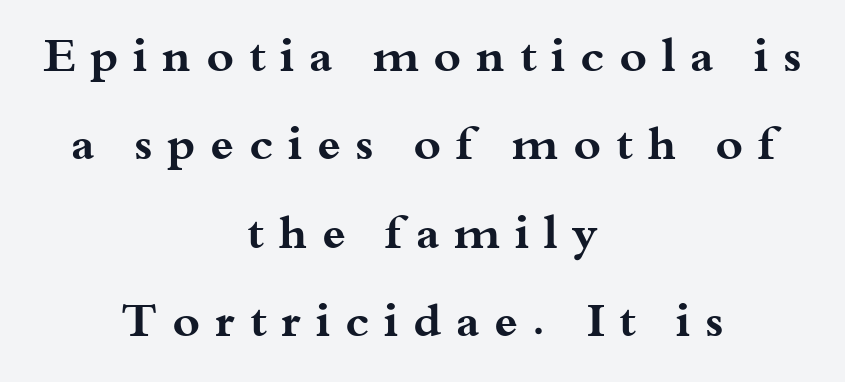
{"serif": "yes", "italic": "no", "bold": "yes", "weight": "bold", "width": "wide", "stroke_contrast": "medium", "x_height": "small", "monospaced": "no", "underline": "no", "align": "center", "line_spacing_ratio": 1.88, "letter_spacing": "wide", "letter_spacing_em": 0.31, "glyph_px": 47}
